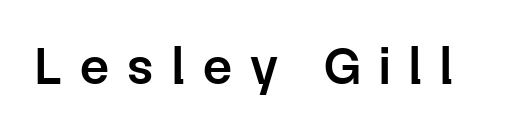
The image shows 53 px semibold sans-serif type, upright; set unusually wide letter spacing (+0.35 em), not underlined; low stroke contrast and a medium x-height.
